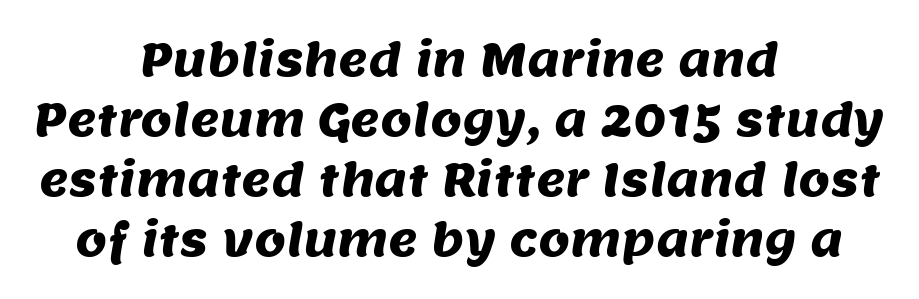
The passage shown is typed in a proportional face where columns would drift. The typesetter chose a symmetrical, centered arrangement here. Between one letter and the next there's only the usual sliver of space. Notice how descenders clear the ascenders below comfortably — that's standard leading.
